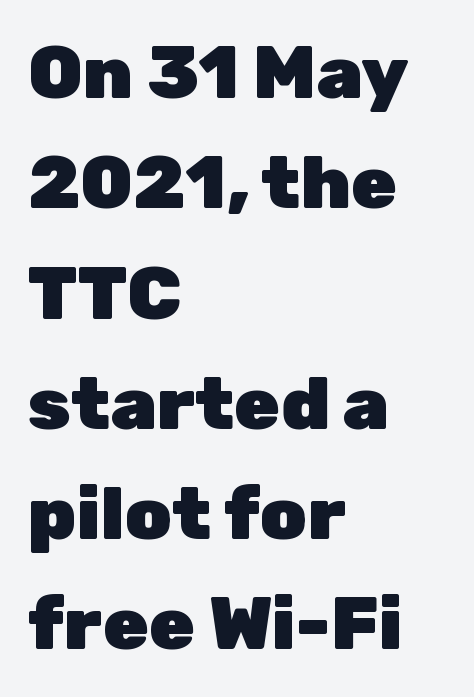
Q: Is the text bold? A: Yes.
Q: Is the text italic (slanted)? A: No, it is upright.
Q: Is the typeface a serif or a sans-serif typeface? A: Sans-serif.
Q: Is the text underlined? A: No.
Q: How is the paragraph aligned? A: Left-aligned.
Q: Is the spacing between letters normal or unusually wide? A: Normal.
Q: Is the spacing between lines tight, normal or loose? A: Normal.
Q: Width (condensed, normal, or wide)? A: Normal.
Q: Stroke contrast? A: Low.
Q: x-height? A: Medium.
Q: Monospaced? A: No.
